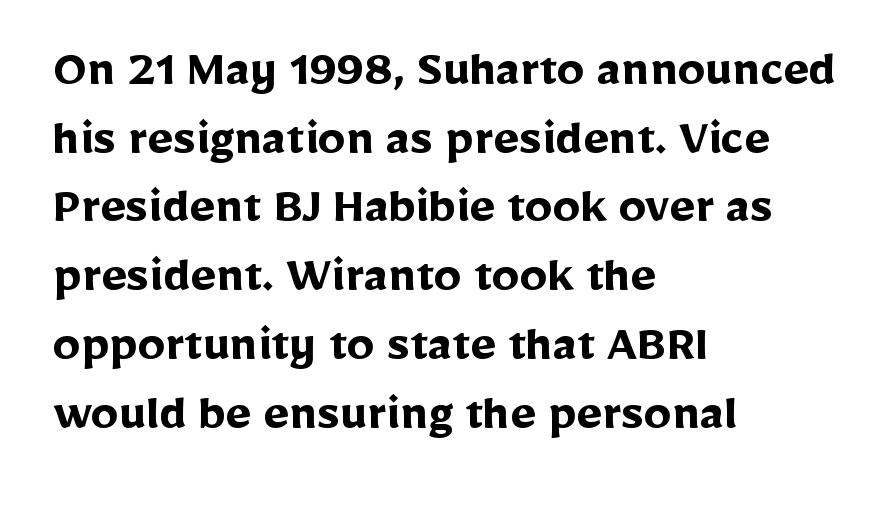
Q: Is the text bold? A: Yes.
Q: Is the text italic (slanted)? A: No, it is upright.
Q: Is the typeface a serif or a sans-serif typeface? A: Sans-serif.
Q: Is the text underlined? A: No.
Q: How is the paragraph aligned? A: Left-aligned.
Q: Is the spacing between letters normal or unusually wide? A: Normal.
Q: Is the spacing between lines tight, normal or loose? A: Normal.
Q: Width (condensed, normal, or wide)? A: Normal.
Q: Stroke contrast? A: Low.
Q: x-height? A: Medium.
Q: Monospaced? A: No.
